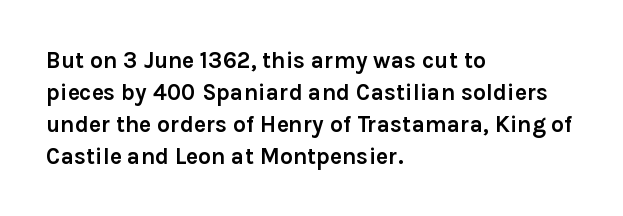
The image shows 23 px bold type, upright; set left-aligned, normal line spacing (1.39x), normal letter spacing, not underlined.
